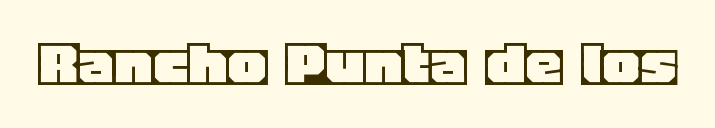
Each letter keeps its own natural width here, so spacing adapts to shape. The axis of the letterforms is exactly vertical. A typesetter would call this zero additional tracking. Unmarked baselines from the first word to the last.
